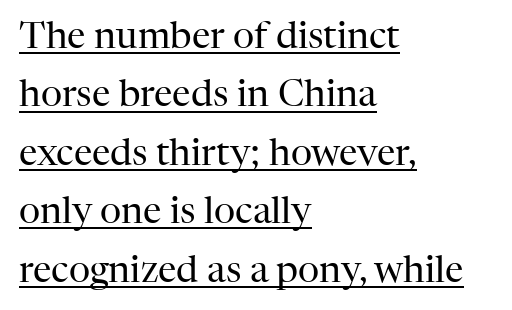
Beneath each row of characters lies a ruled line. Here the designer chose a conventional face with non-uniform glyph widths. This sample uses plain, unmodified letter spacing. Casual observation: everything's shoved over to the left. This is roman type, the default non-slanted kind. The letters carry serifs — small finishing strokes at the ends of their stems.
